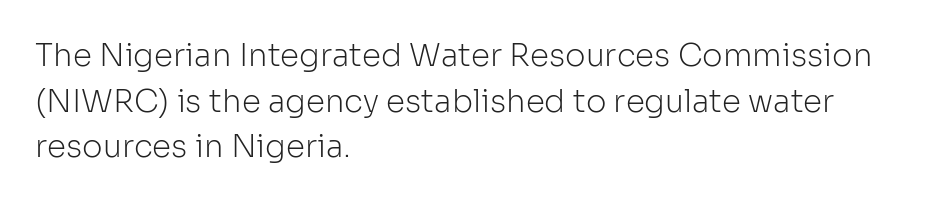
{"serif": "no", "italic": "no", "bold": "no", "weight": "light", "width": "normal", "stroke_contrast": "low", "x_height": "medium", "monospaced": "no", "underline": "no", "align": "left", "line_spacing": "normal", "line_spacing_ratio": 1.47, "letter_spacing": "normal", "letter_spacing_em": 0.0, "glyph_px": 31}
